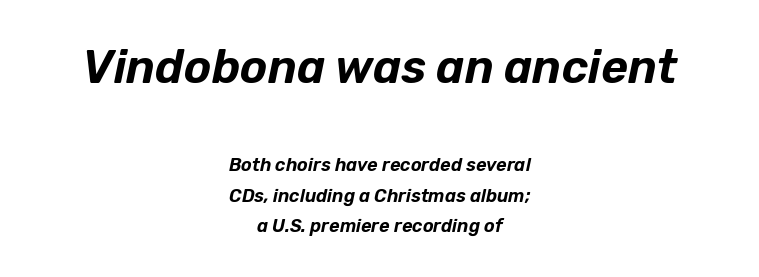
Q: Is the text italic (slanted)? A: Yes, it leans right by about 12 degrees.
Q: Is the text underlined? A: No.
Q: How is the paragraph aligned? A: Centered.
Q: Is the spacing between letters normal or unusually wide? A: Normal.
Q: Is the spacing between lines tight, normal or loose? A: Normal.
Q: Which block of text is set in a larger size, the first (top) or the second (bottom)? A: The first (top) one.
Q: Width (condensed, normal, or wide)? A: Normal.
Q: Stroke contrast? A: Low.
Q: x-height? A: Medium.
Q: Monospaced? A: No.
